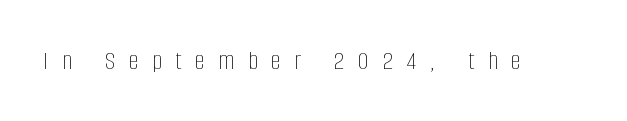
{"italic": "no", "bold": "no", "weight": "thin", "width": "condensed", "stroke_contrast": "low", "x_height": "large", "monospaced": "no", "underline": "no", "letter_spacing": "wide", "letter_spacing_em": 0.49, "glyph_px": 28}
